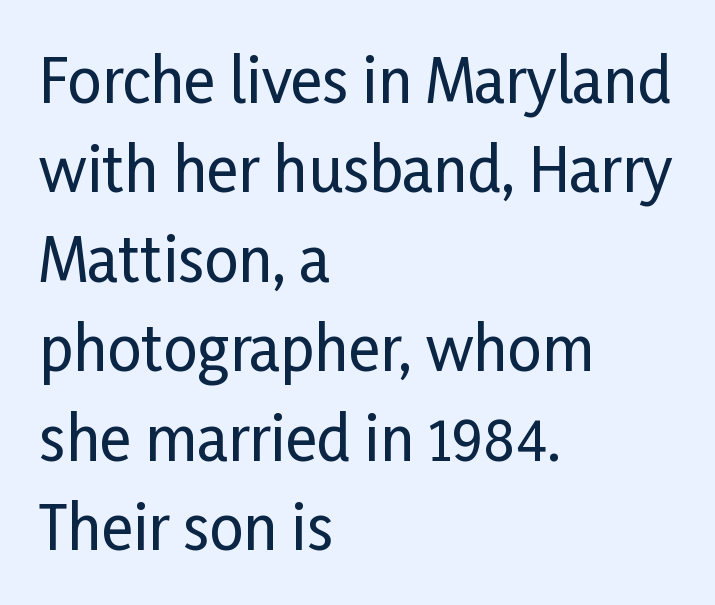
{"serif": "no", "italic": "no", "width": "condensed", "stroke_contrast": "low", "x_height": "medium", "monospaced": "no", "underline": "no", "align": "left", "line_spacing": "normal", "line_spacing_ratio": 1.49, "letter_spacing": "normal", "letter_spacing_em": 0.0, "glyph_px": 60}
